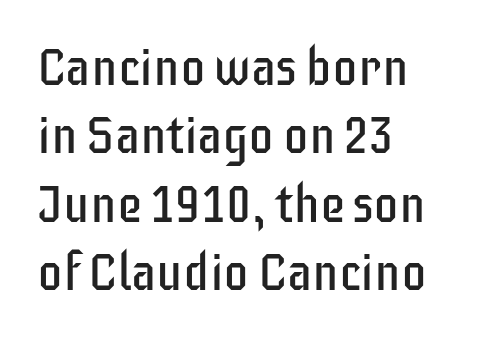
Q: Is the text bold? A: No.
Q: Is the text italic (slanted)? A: No, it is upright.
Q: Is the typeface a serif or a sans-serif typeface? A: Sans-serif.
Q: Is the text underlined? A: No.
Q: How is the paragraph aligned? A: Left-aligned.
Q: Is the spacing between letters normal or unusually wide? A: Normal.
Q: Is the spacing between lines tight, normal or loose? A: Normal.
Q: Width (condensed, normal, or wide)? A: Condensed.
Q: Stroke contrast? A: Low.
Q: x-height? A: Large.
Q: Monospaced? A: No.
